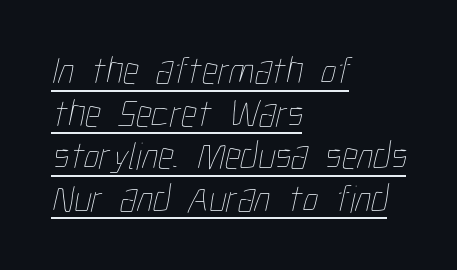
Nothing unusual about the tracking: characters are spaced as the font intends. The glyphs are accompanied by a horizontal stroke just below them. You could barely slide anything between these rows. This reads as an unemphasized weight, regular at the heaviest. The lines in this sample share a left origin and differ only in where they stop.
